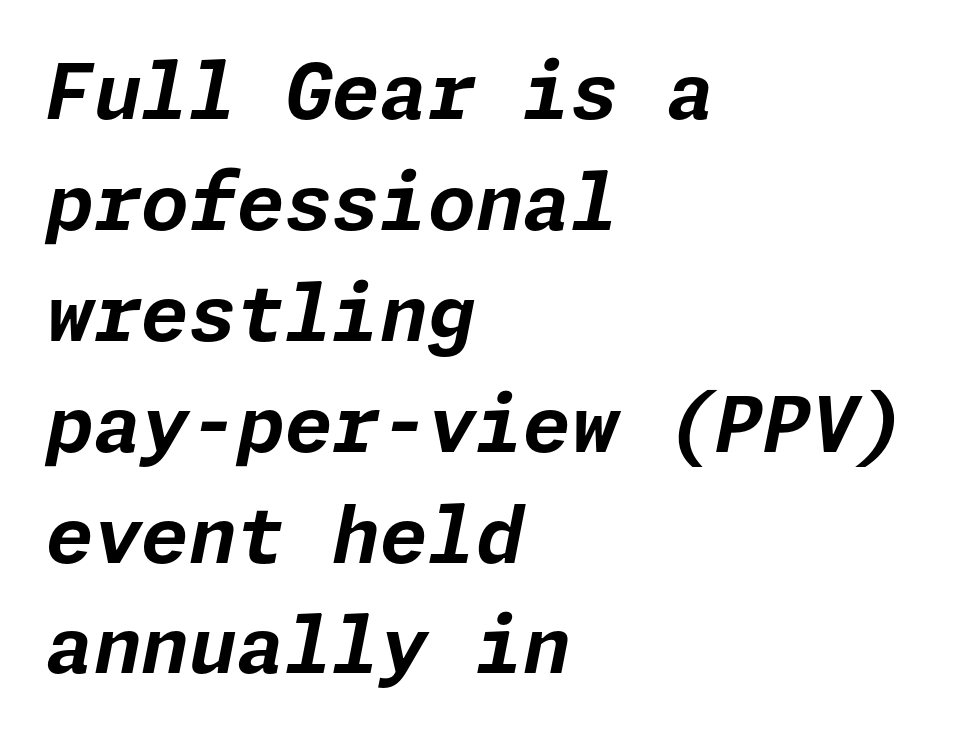
{"italic": "yes", "lean": "right", "slant_degrees": 11, "bold": "yes", "weight": "bold", "width": "normal", "stroke_contrast": "low", "x_height": "medium", "underline": "no", "align": "left", "line_spacing": "normal", "line_spacing_ratio": 1.44, "letter_spacing": "normal", "letter_spacing_em": 0.0, "glyph_px": 77}
